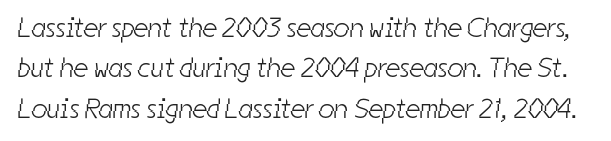
{"serif": "no", "bold": "no", "weight": "light", "width": "condensed", "stroke_contrast": "low", "x_height": "medium", "monospaced": "no", "underline": "no", "line_spacing": "normal", "line_spacing_ratio": 1.44, "letter_spacing": "normal", "letter_spacing_em": 0.0, "glyph_px": 28}
